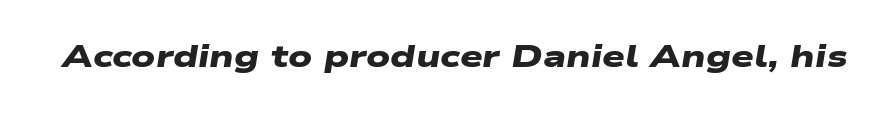
{"serif": "no", "bold": "yes", "weight": "heavy", "width": "wide", "stroke_contrast": "low", "x_height": "medium", "monospaced": "no", "underline": "no", "letter_spacing": "normal", "letter_spacing_em": 0.0, "glyph_px": 32}
